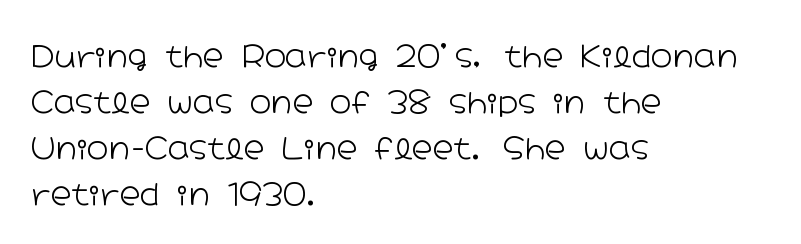
Q: Is the text bold? A: No.
Q: Is the text italic (slanted)? A: No, it is upright.
Q: Is the typeface a serif or a sans-serif typeface? A: Sans-serif.
Q: Is the text underlined? A: No.
Q: How is the paragraph aligned? A: Left-aligned.
Q: Is the spacing between letters normal or unusually wide? A: Normal.
Q: Is the spacing between lines tight, normal or loose? A: Normal.
Q: Width (condensed, normal, or wide)? A: Wide.
Q: Stroke contrast? A: Low.
Q: x-height? A: Medium.
Q: Monospaced? A: No.
